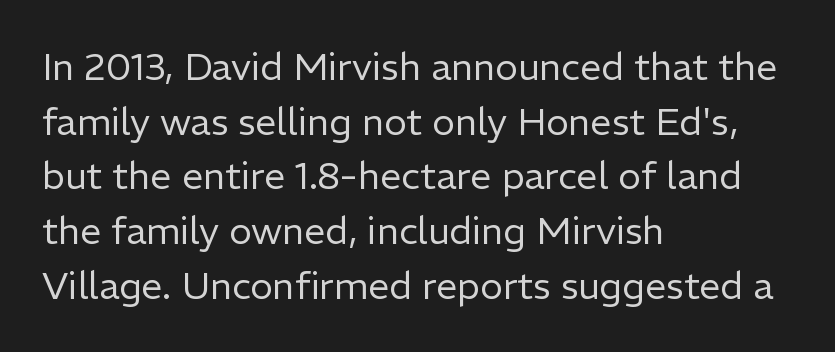
Do the letters lean? They stand straight. The rows are spaced the way most documents space them. Summary of weight: not heavy and not bold. Is this a fixed-width face? No — the glyphs have proportional, varying widths.
